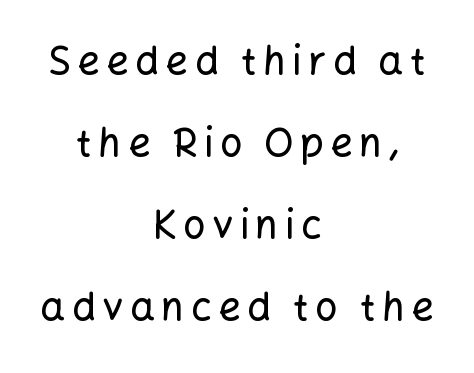
{"serif": "no", "italic": "no", "width": "normal", "stroke_contrast": "low", "x_height": "medium", "monospaced": "no", "underline": "no", "align": "center", "line_spacing": "loose", "line_spacing_ratio": 2.1, "glyph_px": 39}
